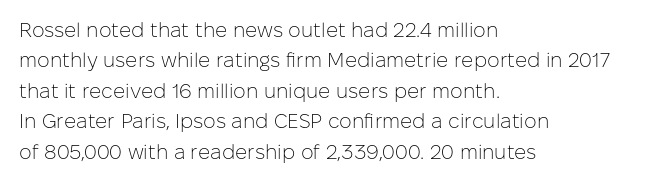
{"italic": "no", "bold": "no", "underline": "no", "align": "left", "line_spacing": "normal", "line_spacing_ratio": 1.52, "letter_spacing": "normal", "letter_spacing_em": 0.0, "glyph_px": 20}
